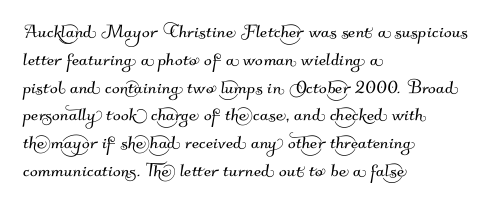
The letters sit at their default tracking, neither squeezed nor spread. Descenders hang freely into open space. These lines are set flush left with a ragged right edge.
